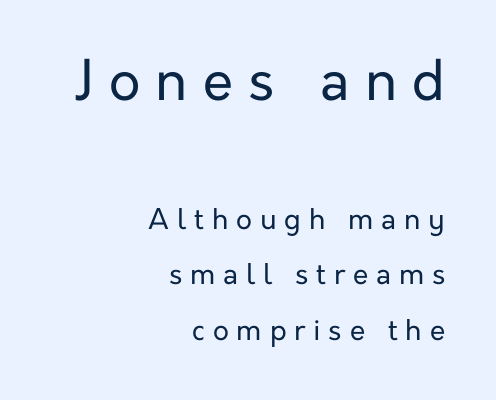
If you drew a ruler down the right edge, every line would touch it. No word sits above an underline. The face used here is proportionally spaced, like ordinary book or web type. The leading is generous, giving the passage an open texture. The weight would be labelled regular, book, light, or lighter still.
